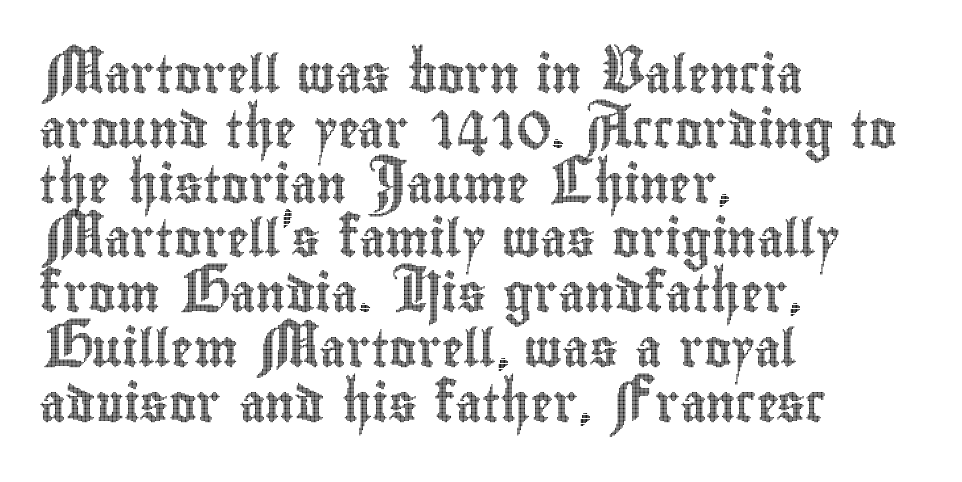
The image shows 37 px condensed type, upright; set left-aligned, normal line spacing (1.48x), normal letter spacing, not underlined; a small x-height.
